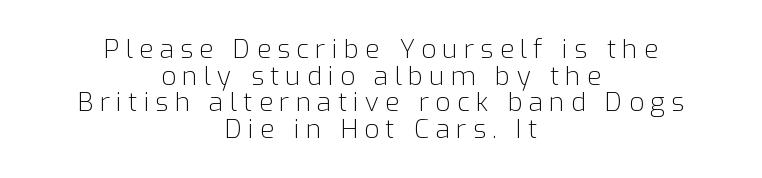
{"italic": "no", "bold": "no", "underline": "no", "align": "center", "line_spacing": "tight", "line_spacing_ratio": 1.02, "letter_spacing": "wide", "letter_spacing_em": 0.24, "glyph_px": 26}
